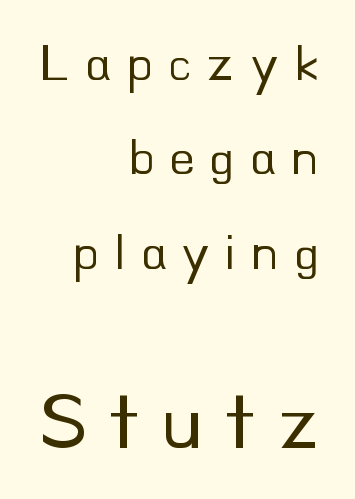
Q: Is the text bold? A: No.
Q: Is the text italic (slanted)? A: No, it is upright.
Q: Is the typeface a serif or a sans-serif typeface? A: Sans-serif.
Q: Is the text underlined? A: No.
Q: How is the paragraph aligned? A: Right-aligned.
Q: Is the spacing between letters normal or unusually wide? A: Unusually wide.
Q: Which block of text is set in a larger size, the first (top) or the second (bottom)? A: The second (bottom) one.
Q: Width (condensed, normal, or wide)? A: Normal.
Q: Stroke contrast? A: Low.
Q: x-height? A: Small.
Q: Monospaced? A: No.
